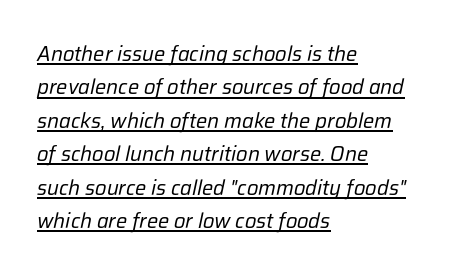
Q: Is the text bold? A: No.
Q: Is the text italic (slanted)? A: Yes, it leans right by about 12 degrees.
Q: Is the text underlined? A: Yes.
Q: How is the paragraph aligned? A: Left-aligned.
Q: Is the spacing between letters normal or unusually wide? A: Normal.
Q: Is the spacing between lines tight, normal or loose? A: Normal.
